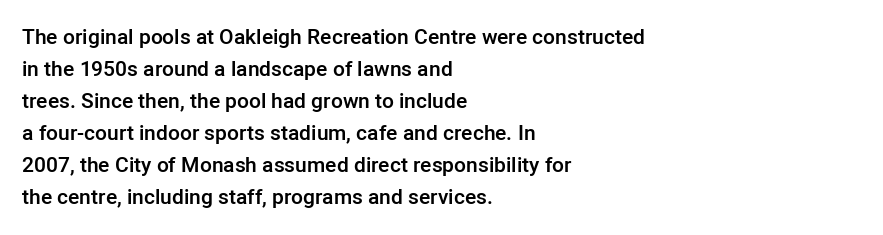
Q: Is the text bold? A: Semi-bold.
Q: Is the text italic (slanted)? A: No, it is upright.
Q: Is the text underlined? A: No.
Q: How is the paragraph aligned? A: Left-aligned.
Q: Is the spacing between letters normal or unusually wide? A: Normal.
Q: Is the spacing between lines tight, normal or loose? A: Normal.
